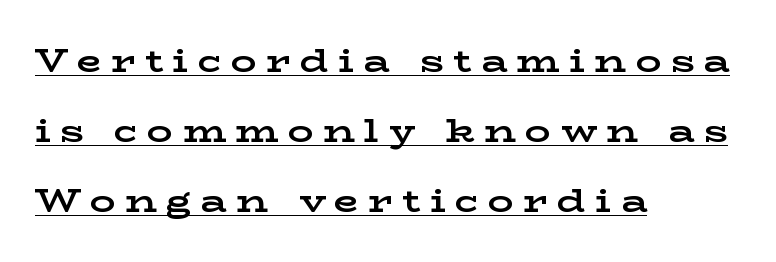
Varying glyph widths throughout — classic text-font behaviour. If you drew a line through each stem, it would be perfectly vertical. You'd pick this weight for a headline — it's a proper bold. I'd call this a serif setting — the letters wear small feet. The specimen includes a rule beneath the text block's lines.
